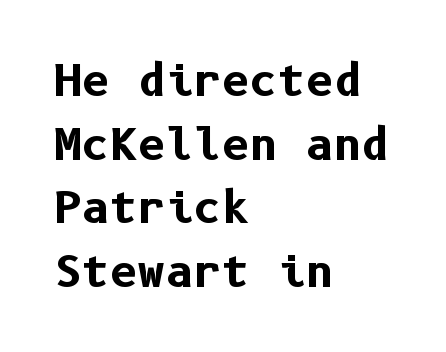
The letters sit at their default tracking, neither squeezed nor spread. The paragraph has a hard left edge and a soft right edge. Upright lettering throughout. This is heavy type, rendered in bold. Notice how descenders clear the ascenders below comfortably — that's standard leading. The strip under each line holds only bare page.
